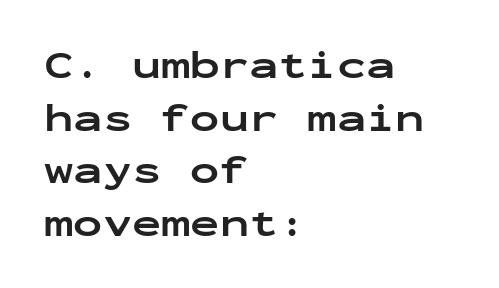
The image shows 39 px bold, wide sans-serif type, upright, monospaced; set left-aligned, normal line spacing (1.35x), normal letter spacing, not underlined; low stroke contrast and a medium x-height.
